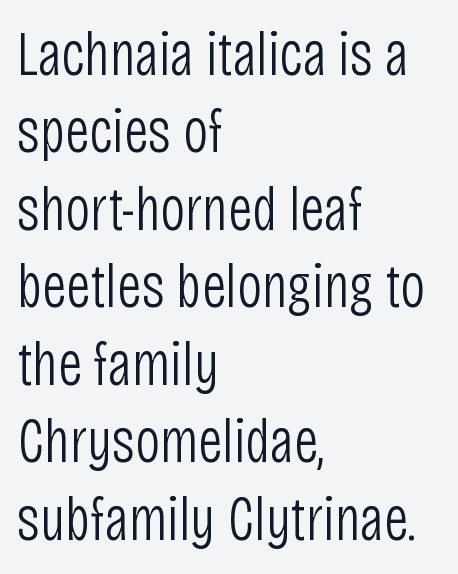
{"serif": "no", "italic": "no", "bold": "no", "weight": "light", "width": "condensed", "stroke_contrast": "low", "x_height": "large", "monospaced": "no", "underline": "no", "align": "left", "line_spacing": "normal", "line_spacing_ratio": 1.25, "letter_spacing": "normal", "letter_spacing_em": 0.0, "glyph_px": 62}
